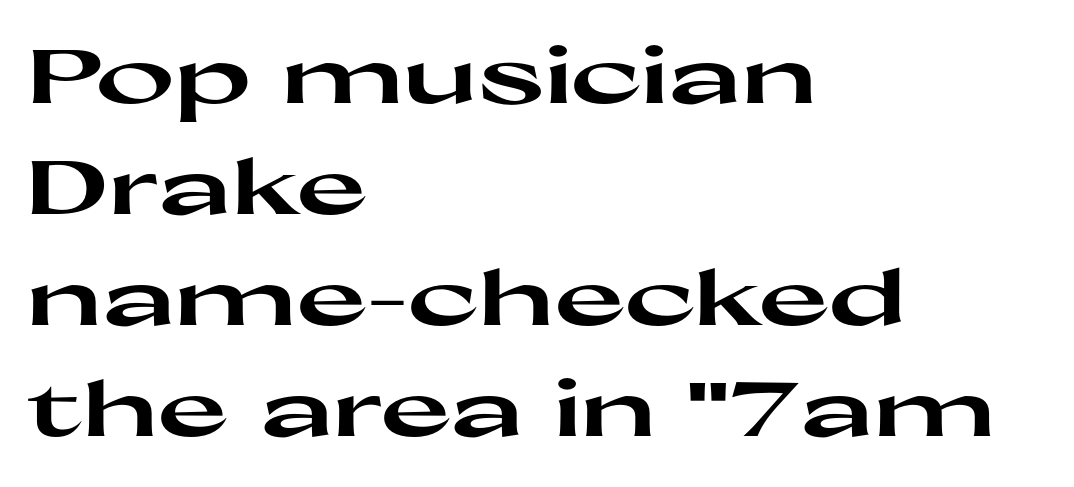
Whoever set this chose a conventional vertical rhythm. Line starts are locked; line ends wander. Notice how thick the strokes are: this is what a full bold looks like. This sample has the flowing, uneven cadence of proportional lettering. The baseline area is clear. The letterforms sit shoulder to shoulder at normal distance.
